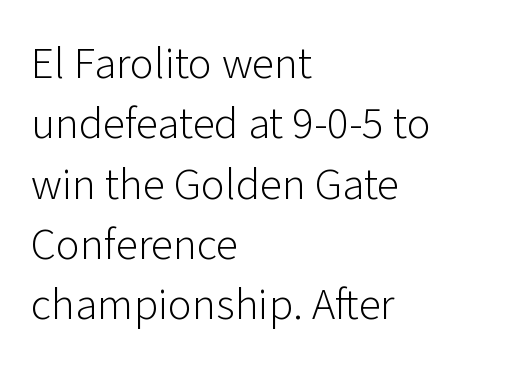
The image shows 45 px light sans-serif type, upright; set left-aligned, normal line spacing (1.34x), normal letter spacing, not underlined; low stroke contrast and a medium x-height.
